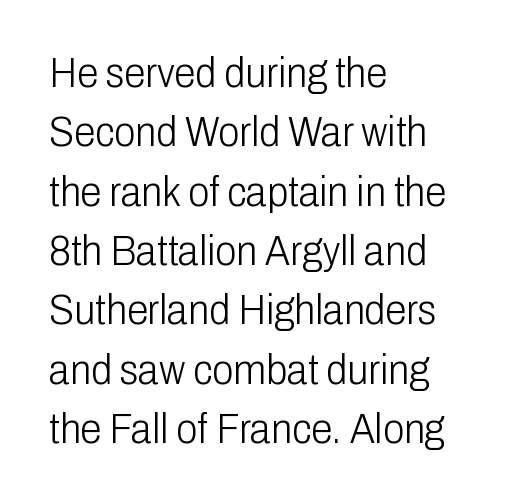
Q: Is the text bold? A: No.
Q: Is the text italic (slanted)? A: No, it is upright.
Q: Is the typeface a serif or a sans-serif typeface? A: Sans-serif.
Q: Is the text underlined? A: No.
Q: How is the paragraph aligned? A: Left-aligned.
Q: Is the spacing between letters normal or unusually wide? A: Normal.
Q: Is the spacing between lines tight, normal or loose? A: Normal.
Q: Width (condensed, normal, or wide)? A: Condensed.
Q: Stroke contrast? A: Low.
Q: x-height? A: Medium.
Q: Monospaced? A: No.
